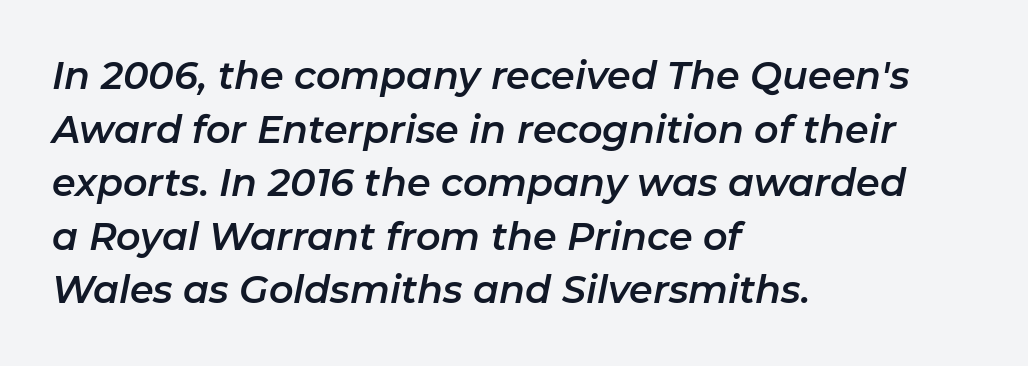
The image shows 38 px text type, italic (leaning right); set left-aligned, normal line spacing (1.41x), normal letter spacing, not underlined; low stroke contrast and a medium x-height.
